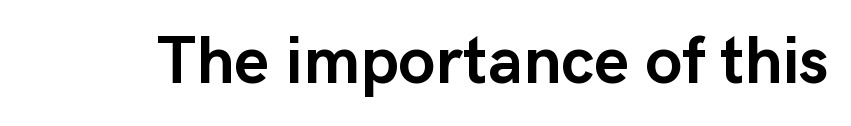
Here the designer chose a conventional face with non-uniform glyph widths. What weight is shown? A full bold with thick strokes. Descenders are the only things crossing below the line. When letters stand straight like this, we call the style roman or upright. Spacing between characters is what you'd get straight out of the box.
